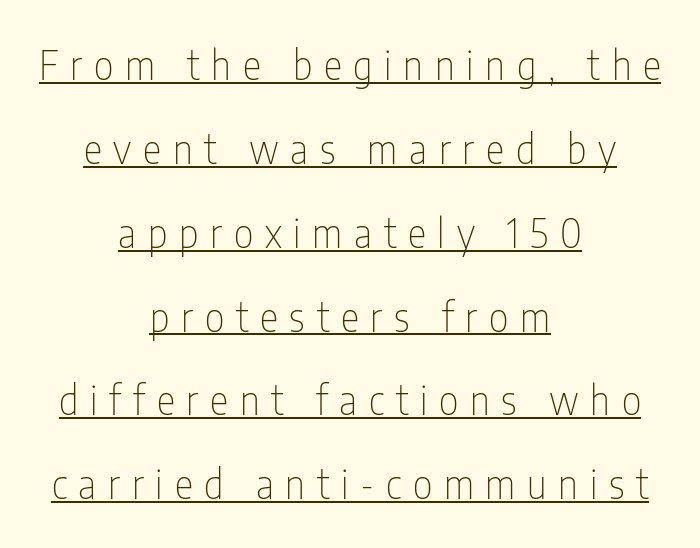
In CSS terms this would be text-align: center. Does extra space separate the letters? Yes, quite a lot of it. Nope, no serifs anywhere on these letters. The words here are underlined. These lines were composed using upright roman letters.
